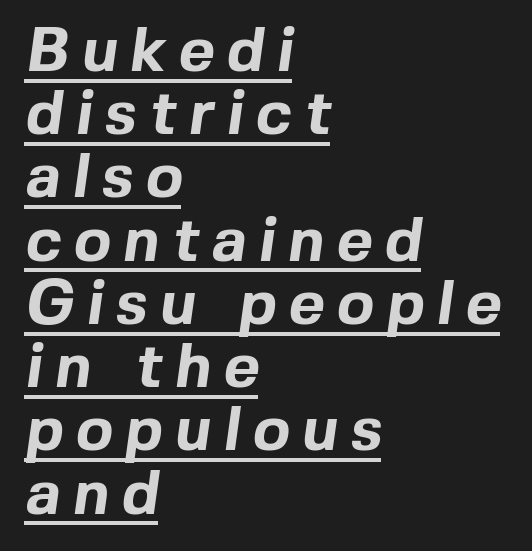
The image shows 62 px bold sans-serif type; set left-aligned, tight line spacing (1.02x), unusually wide letter spacing (+0.2 em), underlined; a medium x-height.
